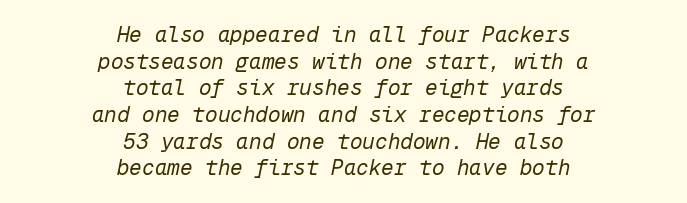
Q: Is the text bold? A: No.
Q: Is the text italic (slanted)? A: Yes, it leans right by about 12 degrees.
Q: Is the text underlined? A: No.
Q: How is the paragraph aligned? A: Centered.
Q: Is the spacing between letters normal or unusually wide? A: Normal.
Q: Is the spacing between lines tight, normal or loose? A: Normal.
